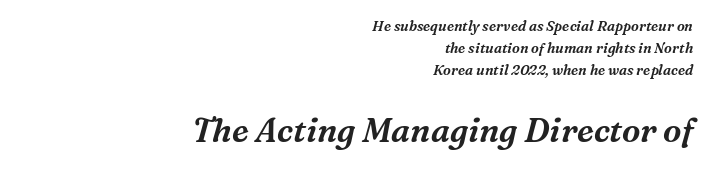
Q: Is the text italic (slanted)? A: Yes, it leans right by about 16 degrees.
Q: Is the typeface a serif or a sans-serif typeface? A: Serif.
Q: Is the text underlined? A: No.
Q: How is the paragraph aligned? A: Right-aligned.
Q: Is the spacing between letters normal or unusually wide? A: Normal.
Q: Is the spacing between lines tight, normal or loose? A: Normal.
Q: Which block of text is set in a larger size, the first (top) or the second (bottom)? A: The second (bottom) one.
Q: Width (condensed, normal, or wide)? A: Normal.
Q: Stroke contrast? A: Medium.
Q: x-height? A: Medium.
Q: Monospaced? A: No.
